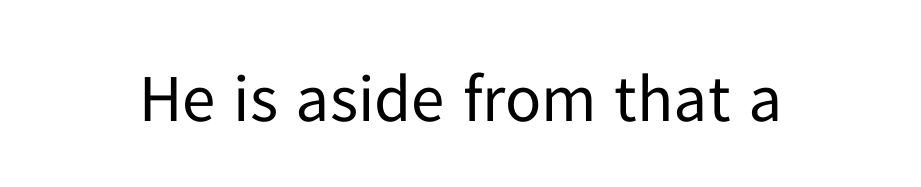
In terms of letterform style, serifs are entirely absent. You could call the tracking neutral — neither tight nor loose. The face looks like a standard text weight, possibly lighter. This sample uses an upright cut, with every glyph sitting square on the baseline. The string is rendered with underlining switched off. Note the varied advance widths — an 'i' is clearly narrower than an 'm'.
